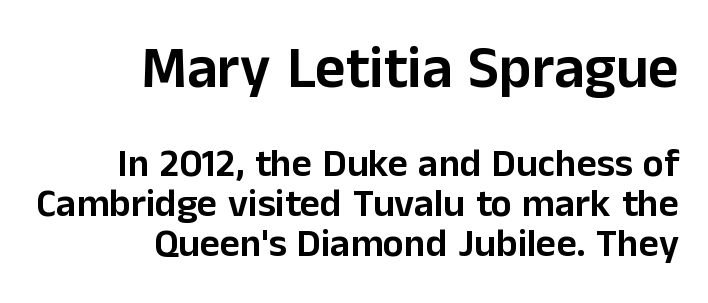
The image shows 59 px sans-serif type, upright; set right-aligned, tight line spacing (1.03x), normal letter spacing, not underlined; the first (top) block is 1.51x larger; low stroke contrast and a medium x-height.
